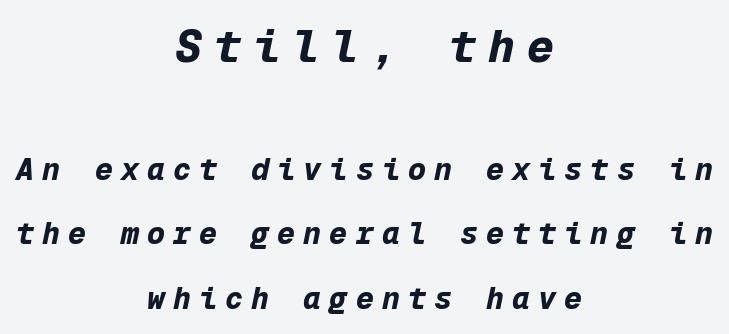
Q: Is the text bold? A: Yes.
Q: Is the text italic (slanted)? A: Yes, it leans right by about 12 degrees.
Q: Is the text underlined? A: No.
Q: How is the paragraph aligned? A: Centered.
Q: Is the spacing between letters normal or unusually wide? A: Unusually wide.
Q: Is the spacing between lines tight, normal or loose? A: Loose.
Q: Which block of text is set in a larger size, the first (top) or the second (bottom)? A: The first (top) one.
Q: Width (condensed, normal, or wide)? A: Normal.
Q: Stroke contrast? A: Low.
Q: x-height? A: Medium.
Q: Monospaced? A: Yes.
